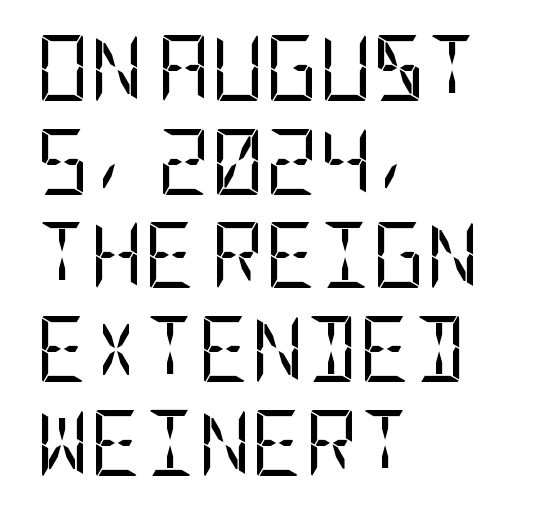
The image shows 66 px regular-weight, condensed sans-serif type, upright; set left-aligned, normal line spacing (1.42x), normal letter spacing, not underlined; low stroke contrast and a large x-height.
